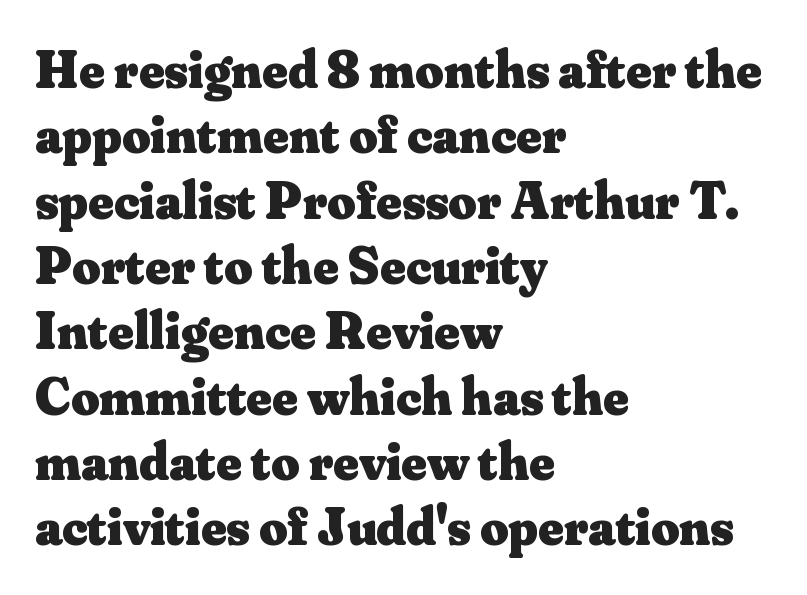
{"serif": "yes", "italic": "no", "bold": "yes", "weight": "heavy", "width": "normal", "stroke_contrast": "medium", "x_height": "small", "monospaced": "no", "underline": "no", "align": "left", "line_spacing_ratio": 1.21, "letter_spacing": "normal", "letter_spacing_em": 0.0, "glyph_px": 54}
